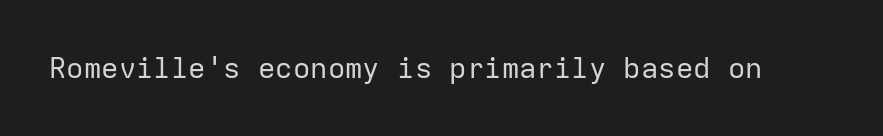
Q: Is the text bold? A: No.
Q: Is the text italic (slanted)? A: No, it is upright.
Q: Is the typeface a serif or a sans-serif typeface? A: Sans-serif.
Q: Is the text underlined? A: No.
Q: Is the spacing between letters normal or unusually wide? A: Normal.
Q: Width (condensed, normal, or wide)? A: Normal.
Q: Stroke contrast? A: Low.
Q: x-height? A: Medium.
Q: Monospaced? A: Yes.
